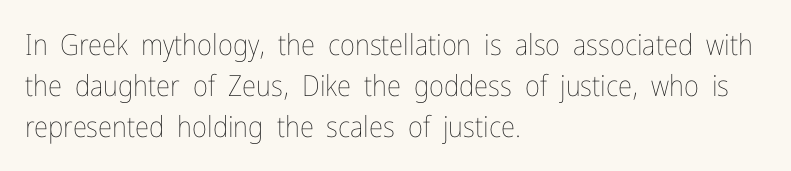
Q: Is the text bold? A: No.
Q: Is the text italic (slanted)? A: No, it is upright.
Q: Is the text underlined? A: No.
Q: How is the paragraph aligned? A: Left-aligned.
Q: Is the spacing between letters normal or unusually wide? A: Normal.
Q: Is the spacing between lines tight, normal or loose? A: Normal.
Q: Width (condensed, normal, or wide)? A: Condensed.
Q: Stroke contrast? A: Low.
Q: x-height? A: Medium.
Q: Monospaced? A: No.
